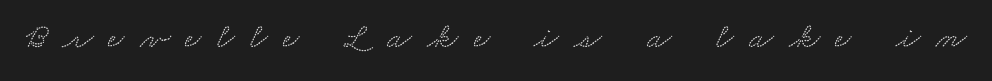
The image shows 36 px wide serif type; set unusually wide letter spacing (+0.42 em), not underlined; low stroke contrast and a small x-height.
